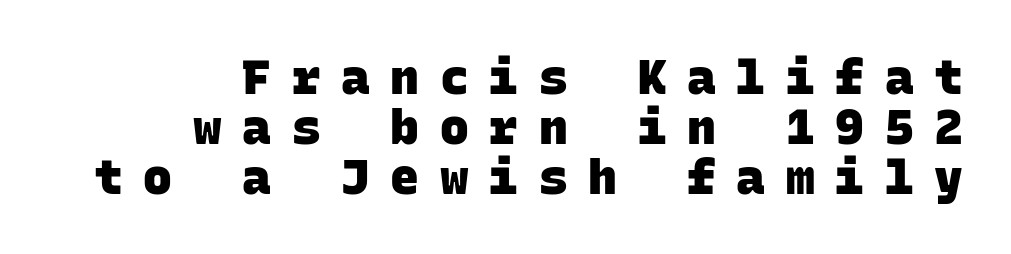
The rendering inserts visible extra space after every character. The face used here has the dense, thick strokes of a bold. Line endings align vertically; line beginnings do not. The vertical gap from one line to the next is small. Descenders hang freely into open space. A typesetter would call this monospace, since all characters share one set width.
